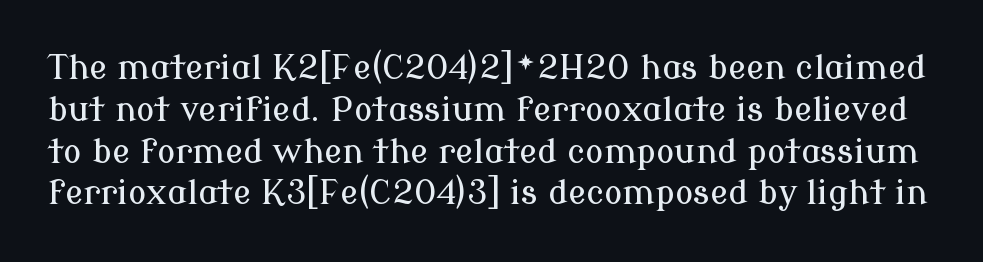
Q: Is the text italic (slanted)? A: No, it is upright.
Q: Is the typeface a serif or a sans-serif typeface? A: Serif.
Q: Is the text underlined? A: No.
Q: Is the spacing between letters normal or unusually wide? A: Normal.
Q: Width (condensed, normal, or wide)? A: Normal.
Q: Stroke contrast? A: Low.
Q: x-height? A: Medium.
Q: Monospaced? A: No.
